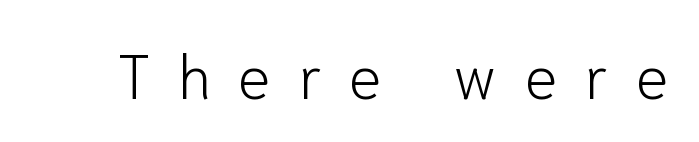
Q: Is the text bold? A: No.
Q: Is the text italic (slanted)? A: No, it is upright.
Q: Is the typeface a serif or a sans-serif typeface? A: Sans-serif.
Q: Is the text underlined? A: No.
Q: Is the spacing between letters normal or unusually wide? A: Unusually wide.
Q: Width (condensed, normal, or wide)? A: Normal.
Q: Stroke contrast? A: Low.
Q: x-height? A: Medium.
Q: Monospaced? A: No.
